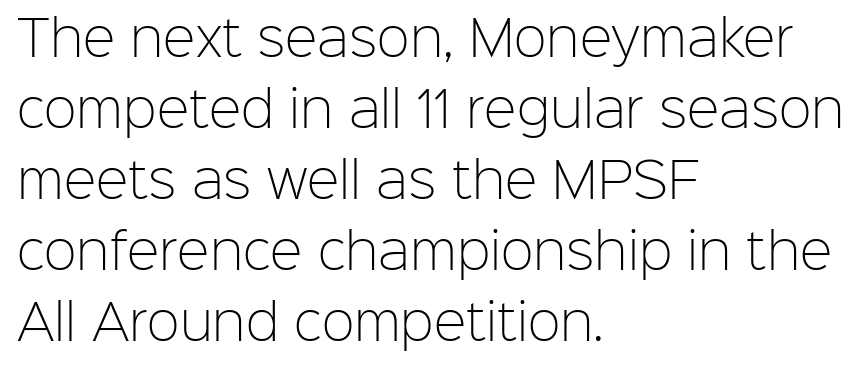
The image shows 49 px light sans-serif type, upright; set left-aligned, normal line spacing (1.45x), normal letter spacing, not underlined; low stroke contrast and a medium x-height.
